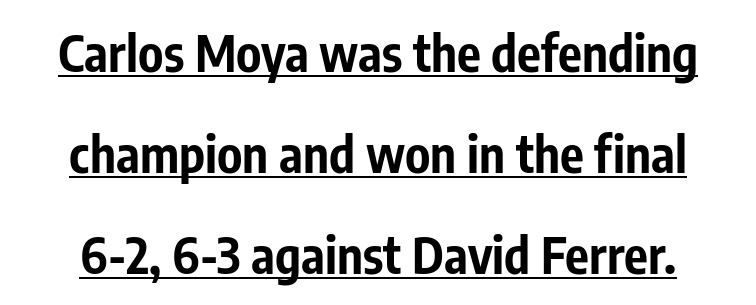
{"serif": "no", "italic": "no", "bold": "yes", "weight": "bold", "width": "condensed", "stroke_contrast": "low", "x_height": "medium", "monospaced": "no", "underline": "yes", "line_spacing": "loose", "line_spacing_ratio": 2.02, "letter_spacing": "normal", "letter_spacing_em": 0.0, "glyph_px": 50}
